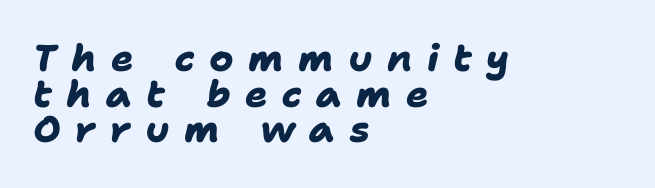
The image shows 37 px heavy sans-serif type; set left-aligned, tight line spacing (0.96x), unusually wide letter spacing (+0.39 em), not underlined; low stroke contrast and a medium x-height.
